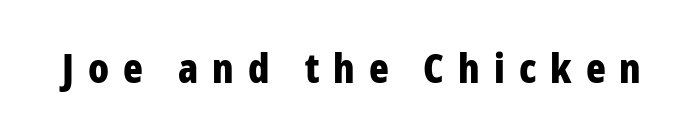
{"serif": "no", "italic": "no", "bold": "yes", "weight": "bold", "width": "condensed", "stroke_contrast": "low", "x_height": "medium", "monospaced": "no", "underline": "no", "letter_spacing": "wide", "letter_spacing_em": 0.34, "glyph_px": 41}
